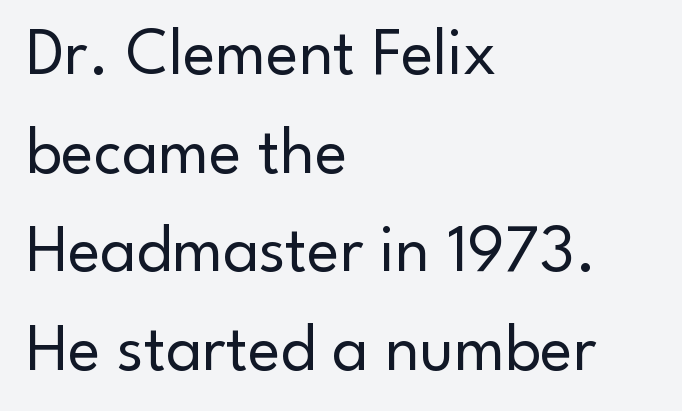
Q: Is the text bold? A: No.
Q: Is the text italic (slanted)? A: No, it is upright.
Q: Is the typeface a serif or a sans-serif typeface? A: Sans-serif.
Q: Is the text underlined? A: No.
Q: How is the paragraph aligned? A: Left-aligned.
Q: Is the spacing between letters normal or unusually wide? A: Normal.
Q: Is the spacing between lines tight, normal or loose? A: Normal.
Q: Width (condensed, normal, or wide)? A: Normal.
Q: Stroke contrast? A: Low.
Q: x-height? A: Small.
Q: Monospaced? A: No.
